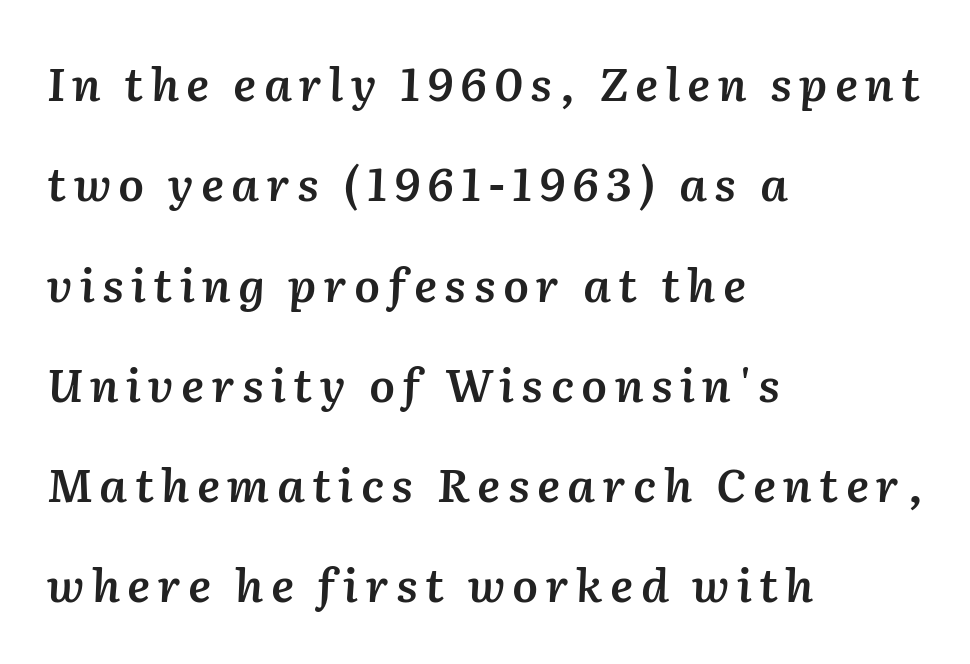
A classic flush-left, rag-right setting is used for this passage. Characters are canted at an angle relative to the baseline's perpendicular. The baseline area is clear. Character widths vary here, with narrow letters taking less room than wide ones.
